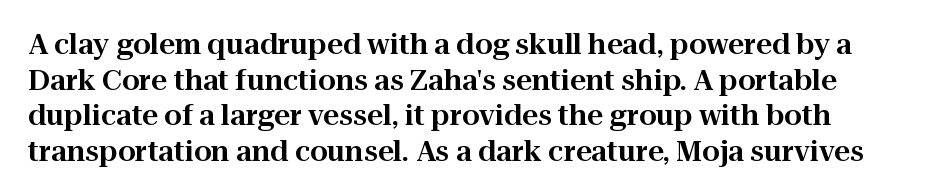
The image shows 28 px serif type, upright; set normal line spacing (1.27x), normal letter spacing, not underlined; high stroke contrast and a medium x-height.
